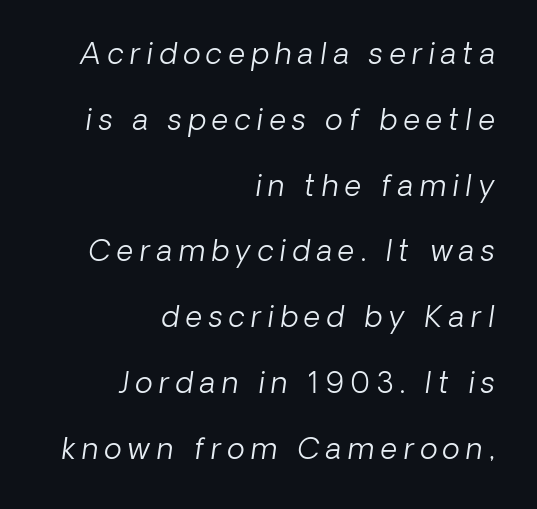
Q: Is the text bold? A: No.
Q: Is the typeface a serif or a sans-serif typeface? A: Sans-serif.
Q: Is the text underlined? A: No.
Q: How is the paragraph aligned? A: Right-aligned.
Q: Is the spacing between letters normal or unusually wide? A: Unusually wide.
Q: Is the spacing between lines tight, normal or loose? A: Loose.
Q: Width (condensed, normal, or wide)? A: Normal.
Q: Stroke contrast? A: Low.
Q: x-height? A: Medium.
Q: Monospaced? A: No.
